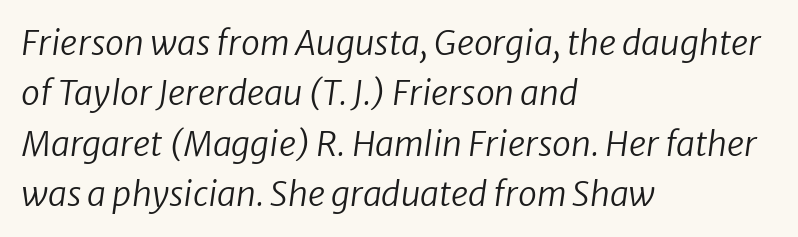
Q: Is the text bold? A: No.
Q: Is the text italic (slanted)? A: Yes, it leans right by about 8 degrees.
Q: Is the text underlined? A: No.
Q: How is the paragraph aligned? A: Left-aligned.
Q: Is the spacing between letters normal or unusually wide? A: Normal.
Q: Is the spacing between lines tight, normal or loose? A: Normal.
Q: Width (condensed, normal, or wide)? A: Normal.
Q: Stroke contrast? A: Low.
Q: x-height? A: Medium.
Q: Monospaced? A: No.
